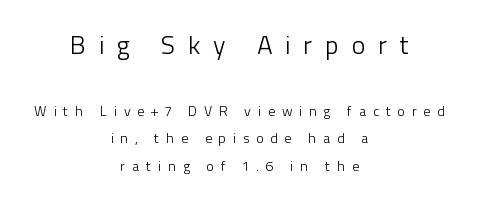
The image shows 26 px text type, upright; set centered, loose line spacing (1.94x), unusually wide letter spacing (+0.48 em), not underlined; the first (top) block is 1.86x larger.
